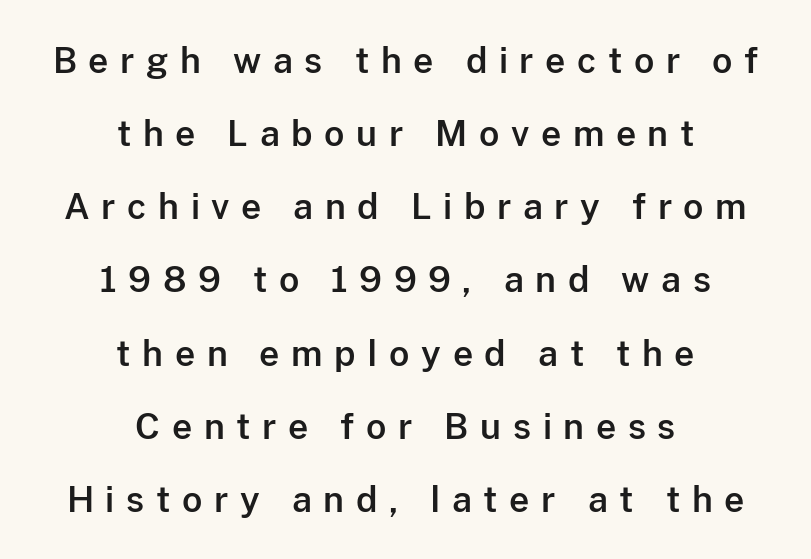
Q: Is the text italic (slanted)? A: No, it is upright.
Q: Is the typeface a serif or a sans-serif typeface? A: Sans-serif.
Q: Is the text underlined? A: No.
Q: How is the paragraph aligned? A: Centered.
Q: Is the spacing between letters normal or unusually wide? A: Unusually wide.
Q: Is the spacing between lines tight, normal or loose? A: Loose.
Q: Width (condensed, normal, or wide)? A: Normal.
Q: Stroke contrast? A: Low.
Q: x-height? A: Medium.
Q: Monospaced? A: No.
